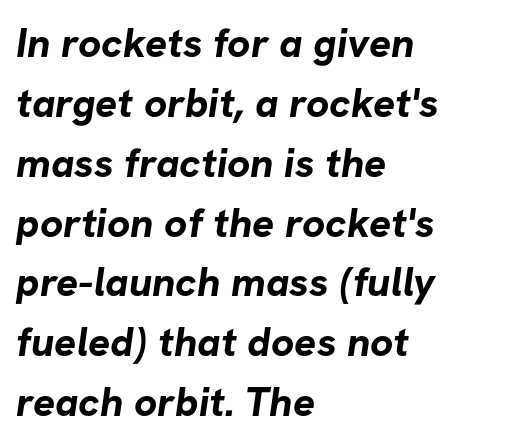
Strong, thick strokes mark this as bold type. Horizontal alignment here is leftward, the default for most running prose. Typographically, this falls in the sans-serif category. Is this a fixed-width face? No — the glyphs have proportional, varying widths.
